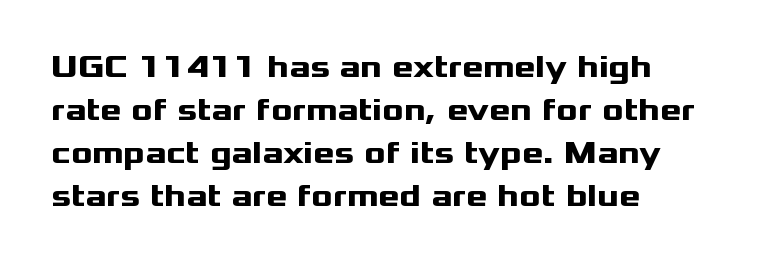
Has an underline been added? It has not. The rendering uses natural spacing where letterforms have individual widths. The rag falls on the right side of this text block. A normal amount of white space separates one row of letters from the next. The face used here is a sans, in the tradition of grotesques and geometrics. Vertical strokes here are truly vertical.
